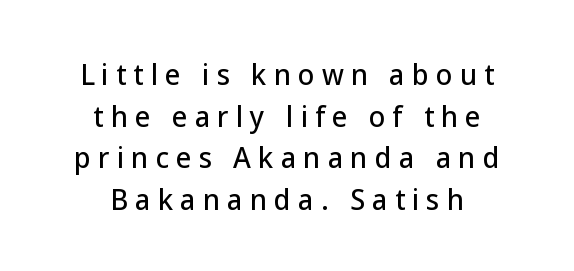
The image shows 27 px text type, upright; set centered, normal line spacing (1.54x), unusually wide letter spacing (+0.26 em), not underlined.
